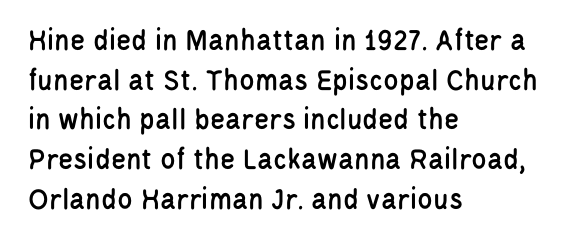
The passage shown is typed in a proportional face where columns would drift. The lettering stays uniformly vertical, giving the passage a roman look. Default kerning and tracking; the words read as compact shapes. The face used here is a sans, in the tradition of grotesques and geometrics.
